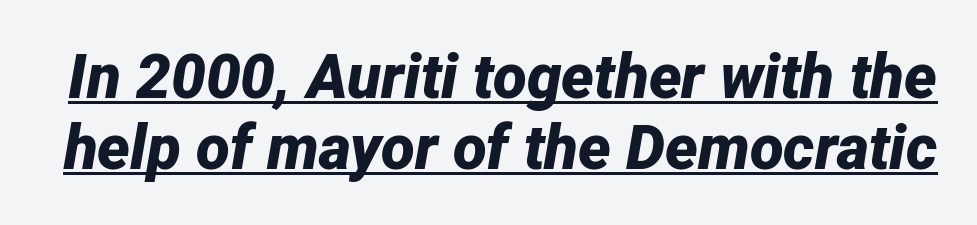
As a designer I'd log this as weight 700, bold. Cramped leading. In terms of letterspacing, this is plain default setting. A rule runs beneath these lines of type. Looks like regular typesetting: each glyph gets only the width it needs.
